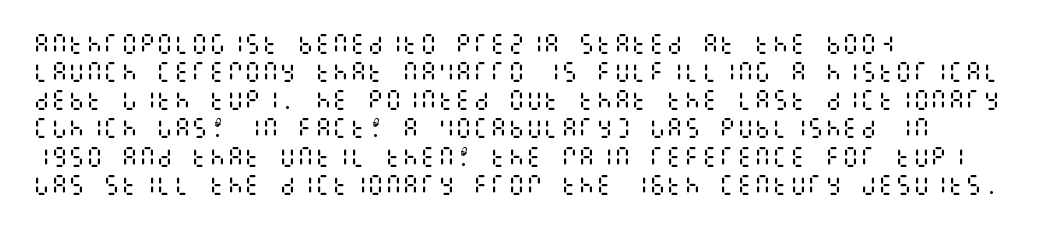
Normally led — the rows are evenly, conventionally spaced. Underlining? Definitely not there. The axis of the letterforms is exactly vertical. The passage is arranged the way most books set body copy — flush left. Default kerning and tracking; the words read as compact shapes.
